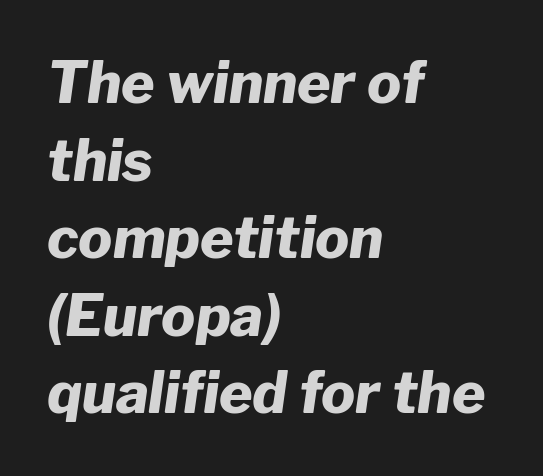
The image shows 57 px heavy type, italic (leaning right); set left-aligned, normal line spacing (1.36x), normal letter spacing, not underlined; low stroke contrast and a medium x-height.
